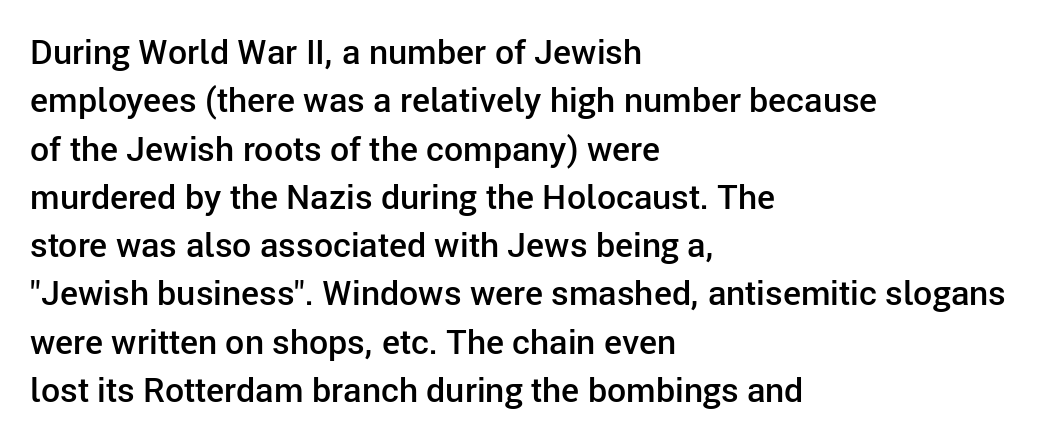
{"serif": "no", "italic": "no", "bold": "semi", "weight": "semibold", "width": "normal", "stroke_contrast": "low", "x_height": "medium", "monospaced": "no", "underline": "no", "align": "left", "line_spacing": "normal", "line_spacing_ratio": 1.42, "letter_spacing": "normal", "letter_spacing_em": 0.0, "glyph_px": 34}
